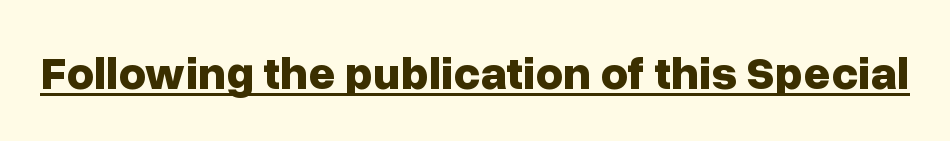
The image shows 47 px bold sans-serif type, upright; set normal letter spacing, underlined; low stroke contrast and a medium x-height.
